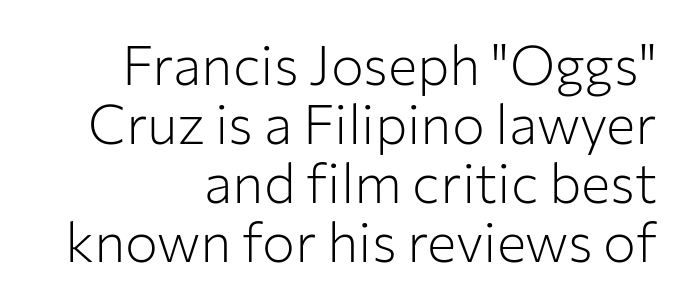
{"serif": "no", "italic": "no", "bold": "no", "weight": "light", "width": "normal", "stroke_contrast": "low", "x_height": "medium", "monospaced": "no", "underline": "no", "align": "right", "line_spacing": "tight", "line_spacing_ratio": 1.07, "letter_spacing": "normal", "letter_spacing_em": 0.0, "glyph_px": 55}
